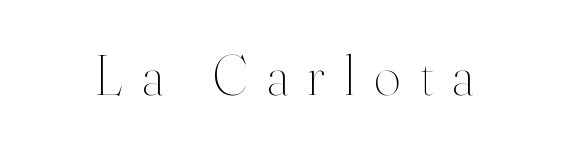
{"italic": "no", "bold": "no", "weight": "thin", "width": "normal", "stroke_contrast": "high", "x_height": "small", "monospaced": "no", "underline": "no", "letter_spacing": "wide", "letter_spacing_em": 0.35, "glyph_px": 56}
